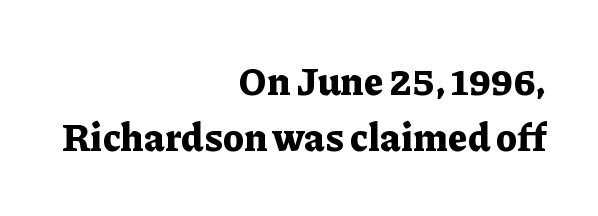
Q: Is the text bold? A: Yes.
Q: Is the text italic (slanted)? A: No, it is upright.
Q: Is the typeface a serif or a sans-serif typeface? A: Serif.
Q: Is the text underlined? A: No.
Q: How is the paragraph aligned? A: Right-aligned.
Q: Is the spacing between letters normal or unusually wide? A: Normal.
Q: Is the spacing between lines tight, normal or loose? A: Normal.
Q: Width (condensed, normal, or wide)? A: Normal.
Q: Stroke contrast? A: Low.
Q: x-height? A: Medium.
Q: Monospaced? A: No.
